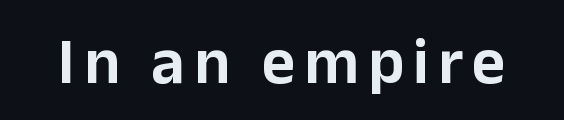
{"serif": "no", "italic": "no", "width": "normal", "stroke_contrast": "low", "x_height": "medium", "monospaced": "no", "underline": "no", "glyph_px": 65}
